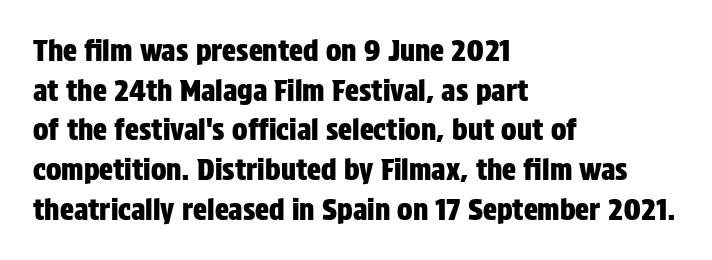
The typeface chosen for these lines omits serifs. Vertical spacing — default. Descender tails drop into unmarked territory. This rendering uses left alignment, leaving the right contour irregular. Observe the ordinary spacing: letters are neighbours, not strangers.
